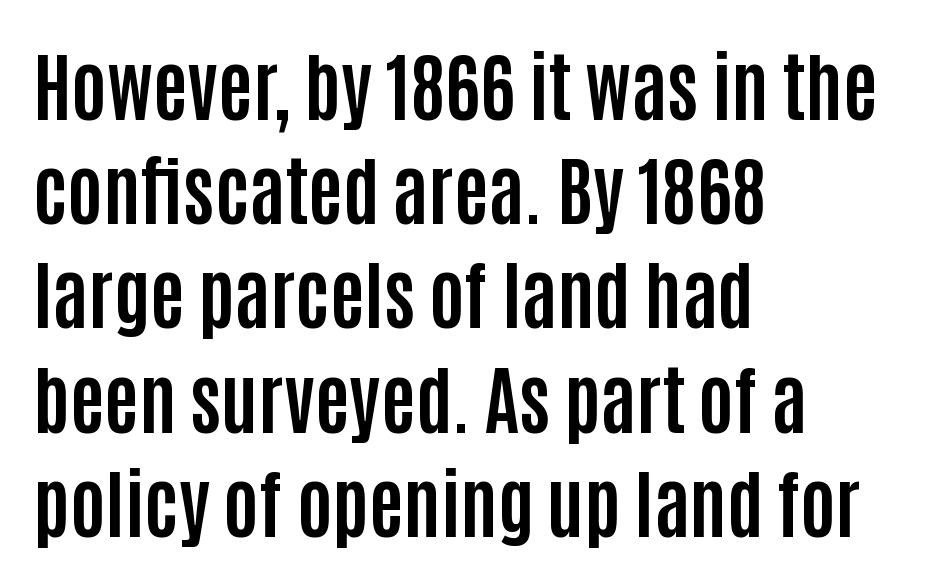
Q: Is the text bold? A: Yes.
Q: Is the text italic (slanted)? A: No, it is upright.
Q: Is the typeface a serif or a sans-serif typeface? A: Sans-serif.
Q: Is the text underlined? A: No.
Q: How is the paragraph aligned? A: Left-aligned.
Q: Is the spacing between letters normal or unusually wide? A: Normal.
Q: Is the spacing between lines tight, normal or loose? A: Normal.
Q: Width (condensed, normal, or wide)? A: Condensed.
Q: Stroke contrast? A: Low.
Q: x-height? A: Large.
Q: Monospaced? A: No.
